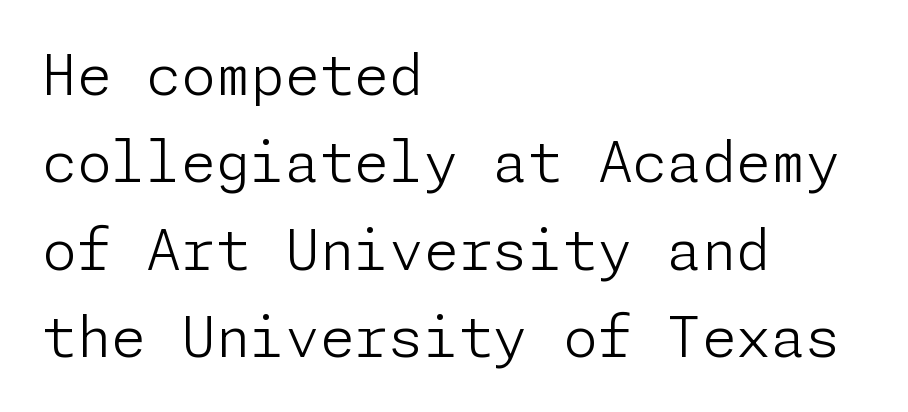
{"serif": "no", "italic": "no", "bold": "no", "weight": "light", "width": "normal", "stroke_contrast": "low", "x_height": "medium", "underline": "no", "align": "left", "line_spacing": "normal", "line_spacing_ratio": 1.56, "letter_spacing": "normal", "letter_spacing_em": 0.0, "glyph_px": 56}
